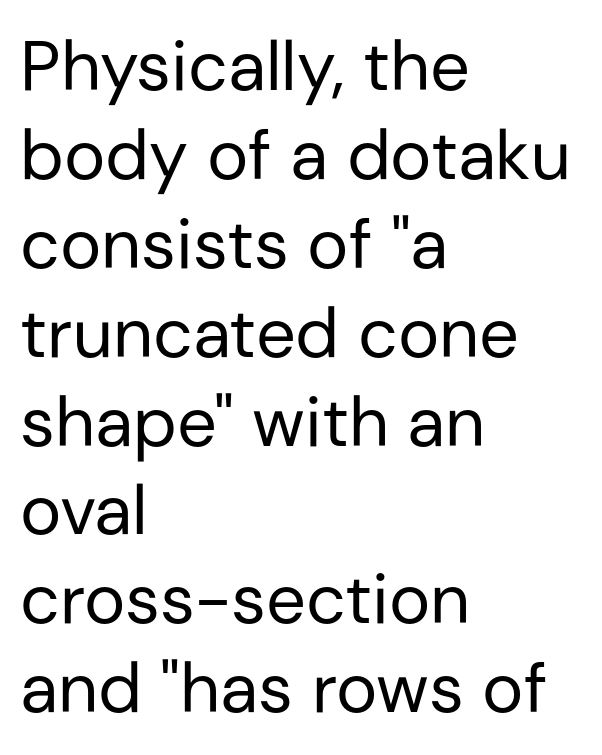
Q: Is the text bold? A: No.
Q: Is the text italic (slanted)? A: No, it is upright.
Q: Is the typeface a serif or a sans-serif typeface? A: Sans-serif.
Q: Is the text underlined? A: No.
Q: How is the paragraph aligned? A: Left-aligned.
Q: Is the spacing between letters normal or unusually wide? A: Normal.
Q: Is the spacing between lines tight, normal or loose? A: Normal.
Q: Width (condensed, normal, or wide)? A: Normal.
Q: Stroke contrast? A: Low.
Q: x-height? A: Medium.
Q: Monospaced? A: No.
